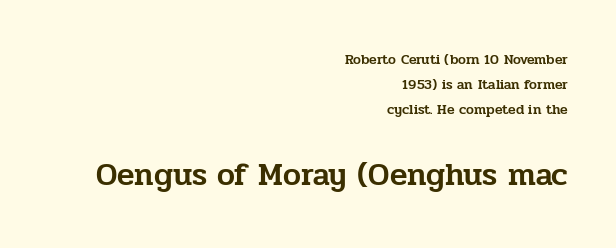
The image shows 32 px serif type, upright; set right-aligned, line spacing 1.79x, normal letter spacing, not underlined; the second (bottom) block is 2.29x larger; low stroke contrast and a medium x-height.
